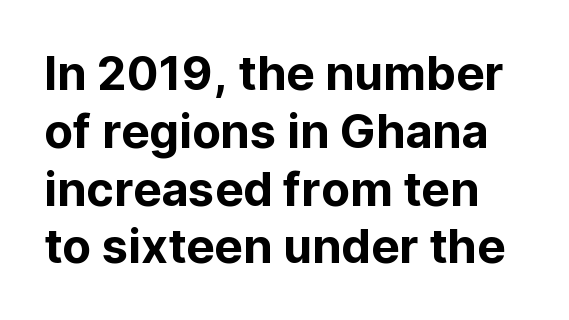
Q: Is the text italic (slanted)? A: No, it is upright.
Q: Is the typeface a serif or a sans-serif typeface? A: Sans-serif.
Q: Is the text underlined? A: No.
Q: Is the spacing between letters normal or unusually wide? A: Normal.
Q: Width (condensed, normal, or wide)? A: Normal.
Q: Stroke contrast? A: Low.
Q: x-height? A: Medium.
Q: Monospaced? A: No.
